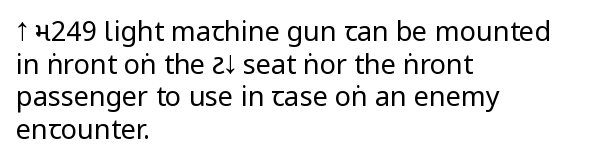
{"italic": "no", "bold": "no", "underline": "no", "align": "left", "line_spacing_ratio": 1.21, "letter_spacing": "normal", "letter_spacing_em": 0.0, "glyph_px": 27}
